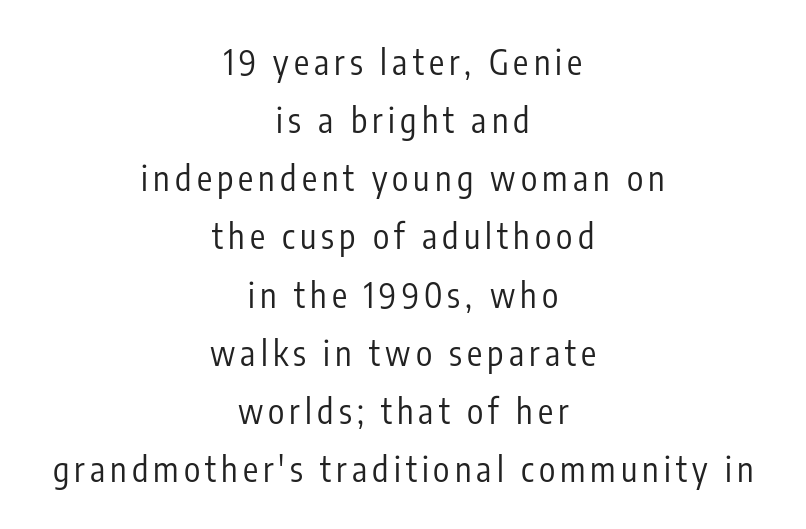
The image shows 34 px regular-weight, condensed sans-serif type, upright; set centered, line spacing 1.71x, not underlined; low stroke contrast and a medium x-height.
